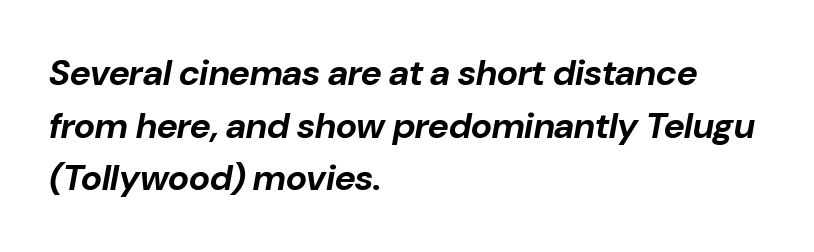
A typesetter would mark this as italic. This sample uses plain, unmodified letter spacing. On the weight axis this lands at bold, roughly 700. This sample has the flowing, uneven cadence of proportional lettering. The lines sit at an ordinary, default distance from one another. Underline: absent.
